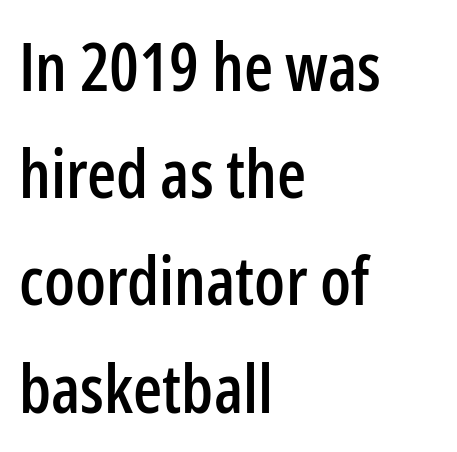
{"serif": "no", "italic": "no", "width": "condensed", "stroke_contrast": "low", "x_height": "medium", "monospaced": "no", "underline": "no", "align": "left", "line_spacing": "normal", "line_spacing_ratio": 1.6, "letter_spacing": "normal", "letter_spacing_em": 0.0, "glyph_px": 67}
